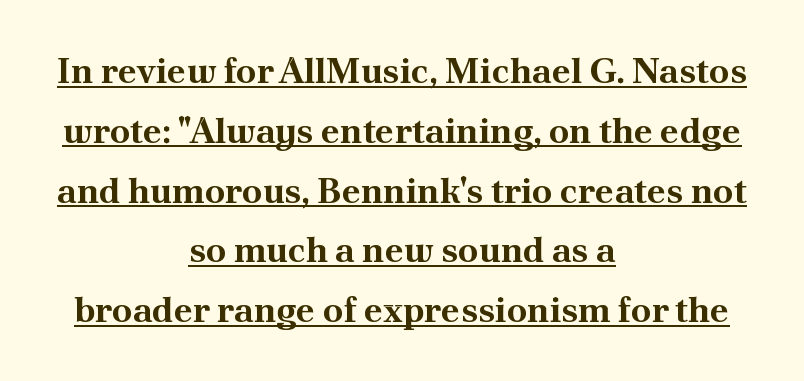
Q: Is the text bold? A: Yes.
Q: Is the text italic (slanted)? A: No, it is upright.
Q: Is the typeface a serif or a sans-serif typeface? A: Serif.
Q: Is the text underlined? A: Yes.
Q: How is the paragraph aligned? A: Centered.
Q: Is the spacing between letters normal or unusually wide? A: Normal.
Q: Is the spacing between lines tight, normal or loose? A: Normal.
Q: Width (condensed, normal, or wide)? A: Normal.
Q: Stroke contrast? A: Medium.
Q: x-height? A: Small.
Q: Monospaced? A: No.
